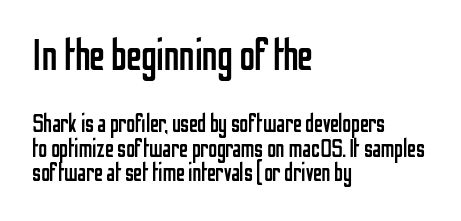
{"serif": "no", "italic": "no", "bold": "no", "weight": "regular", "width": "condensed", "stroke_contrast": "low", "x_height": "medium", "monospaced": "no", "underline": "no", "align": "left", "line_spacing": "tight", "line_spacing_ratio": 0.98, "letter_spacing": "normal", "letter_spacing_em": 0.0, "larger_block": "first", "size_ratio": 1.76, "glyph_px": 44}
